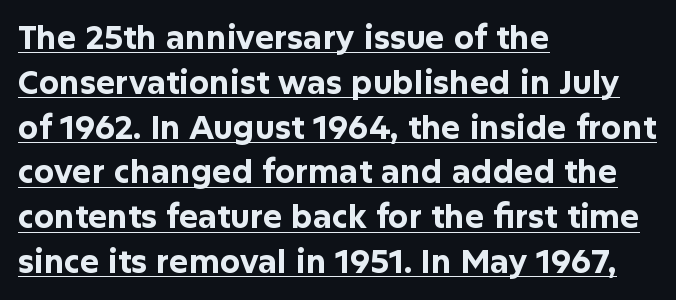
{"serif": "no", "italic": "no", "bold": "yes", "weight": "bold", "width": "normal", "stroke_contrast": "low", "x_height": "medium", "monospaced": "no", "underline": "yes", "align": "left", "line_spacing": "normal", "line_spacing_ratio": 1.4, "letter_spacing": "normal", "letter_spacing_em": 0.0, "glyph_px": 32}
